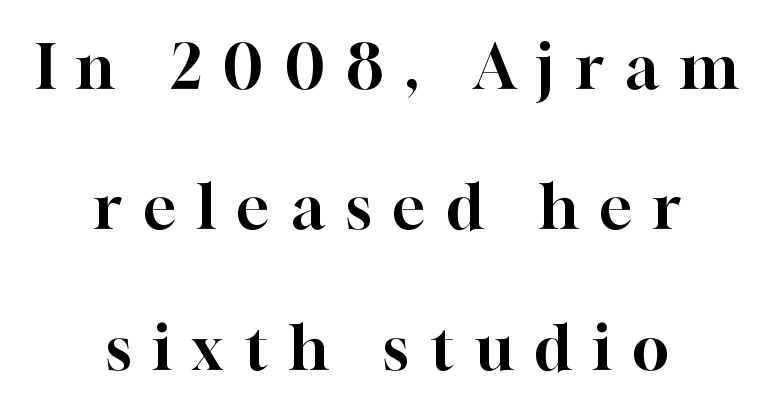
The image shows 61 px serif type, upright; set centered, loose line spacing (2.3x), unusually wide letter spacing (+0.35 em), not underlined; high stroke contrast and a medium x-height.
